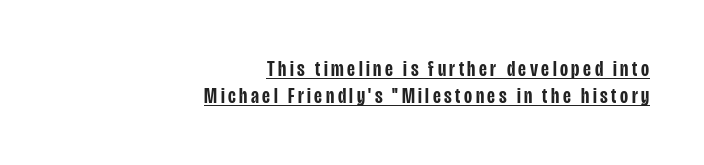
Q: Is the text bold? A: Semi-bold.
Q: Is the text italic (slanted)? A: No, it is upright.
Q: Is the text underlined? A: Yes.
Q: How is the paragraph aligned? A: Right-aligned.
